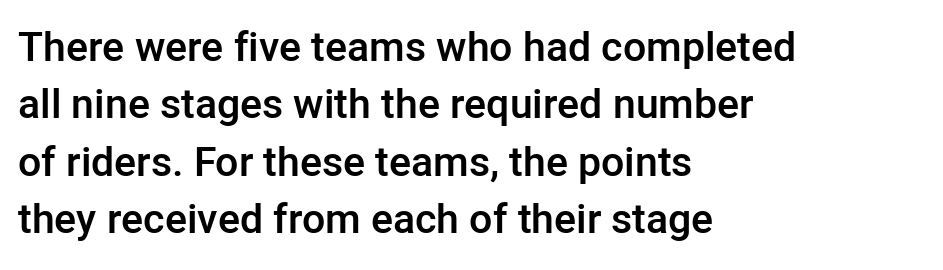
Left-aligned paragraph, ragged on the right. Honestly, there is no underline to notice here at all. Notice how descenders clear the ascenders below comfortably — that's standard leading. You can tell from the bare stems that sans-serif type was used. Note the varied advance widths — an 'i' is clearly narrower than an 'm'. On the weight axis this lands at semibold, roughly 600.
